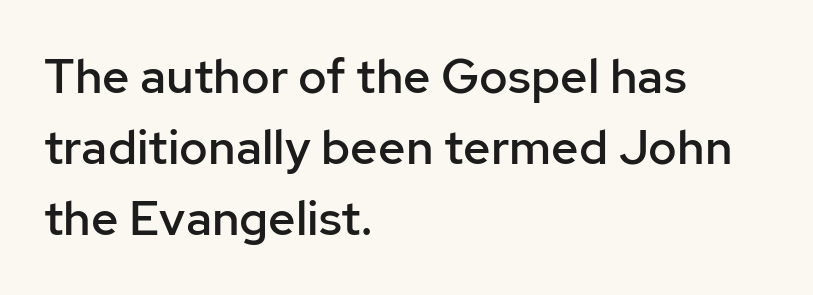
Do the characters align in a grid? No, the font is proportional. A normal amount of white space separates one row of letters from the next. Honestly, there is no underline to notice here at all. Visually the block forms a straight wall on the left and a jagged coastline on the right.
